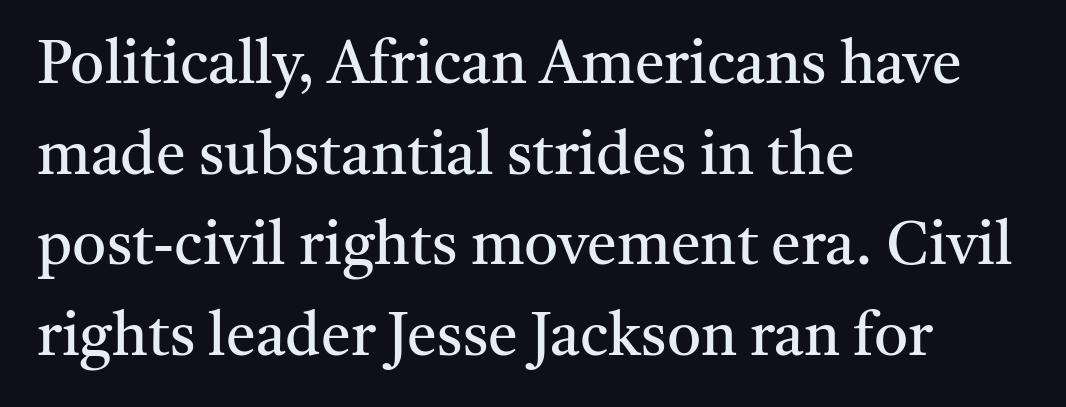
{"serif": "yes", "italic": "no", "bold": "no", "weight": "regular", "width": "normal", "stroke_contrast": "medium", "x_height": "medium", "monospaced": "no", "underline": "no", "align": "left", "line_spacing": "normal", "line_spacing_ratio": 1.51, "letter_spacing": "normal", "letter_spacing_em": 0.0, "glyph_px": 60}
